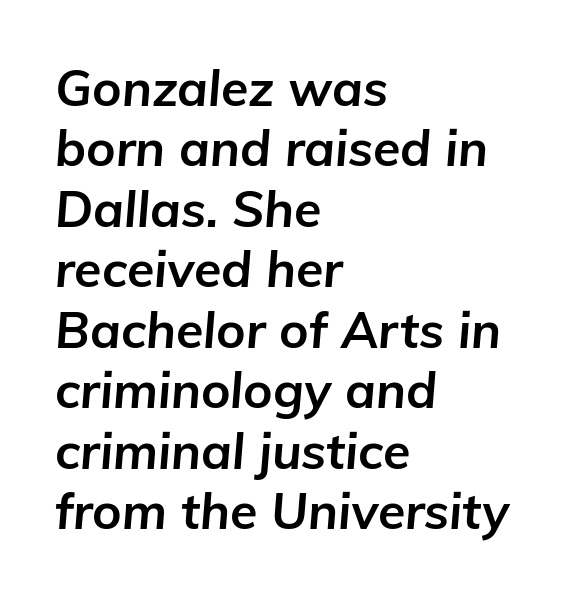
The image shows 50 px bold type, italic (leaning right); set left-aligned, line spacing 1.21x, normal letter spacing, not underlined; low stroke contrast and a medium x-height.
